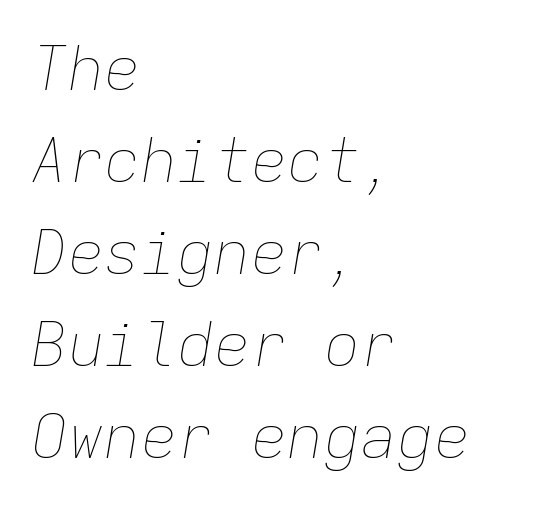
Counters stay open thanks to moderate or lighter strokes. Is there much room between lines? A standard amount, neither cramped nor airy. Think of a typewriter: that constant character pitch is what you see here. The string is rendered with underlining switched off. The whole block is typeset with a tilt.
